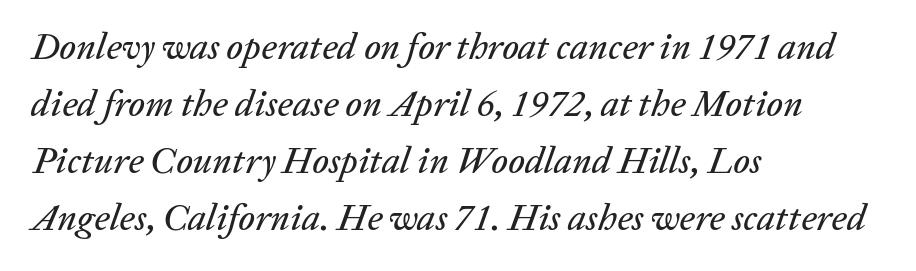
Caption: multi-line text, flush left, ragged right. No extra tracking has been applied to these lines. Looks like regular typesetting: each glyph gets only the width it needs. Observe the lean: these are italic letterforms. This sample keeps an unexceptional amount of space between lines. Check under the words: just untouched page.
